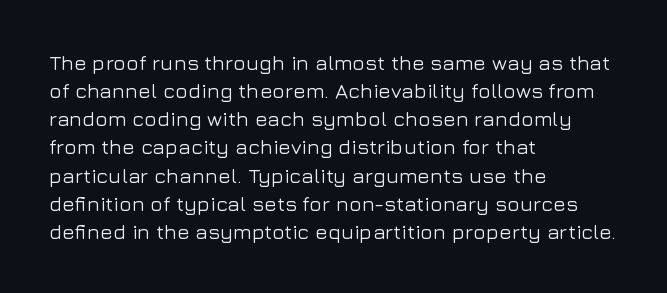
Teacher's note: observe the even left margin — that is flush-left alignment. No italicization has been applied; the sample stays upright. Clear beneath every line of the passage. Honestly, the letter spacing is just normal — you wouldn't notice it. A typesetter would call this leading conventional body-copy spacing.
